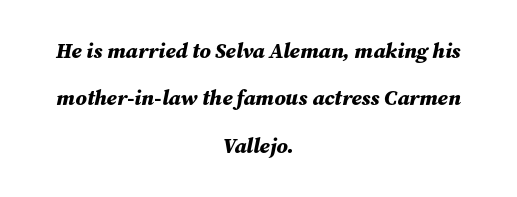
{"italic": "yes", "lean": "right", "slant_degrees": 12, "bold": "yes", "underline": "no", "align": "center", "line_spacing": "loose", "line_spacing_ratio": 2.26, "letter_spacing": "normal", "letter_spacing_em": 0.0, "glyph_px": 21}
